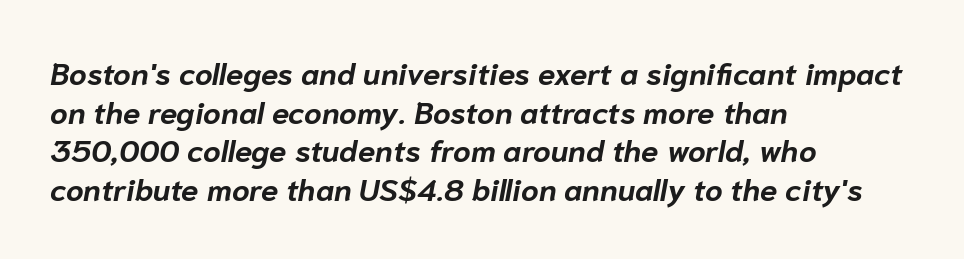
{"italic": "yes", "lean": "right", "slant_degrees": 10, "bold": "yes", "weight": "bold", "width": "normal", "stroke_contrast": "low", "x_height": "medium", "monospaced": "no", "underline": "no", "align": "left", "line_spacing": "normal", "line_spacing_ratio": 1.25, "letter_spacing": "normal", "letter_spacing_em": 0.0, "glyph_px": 31}
